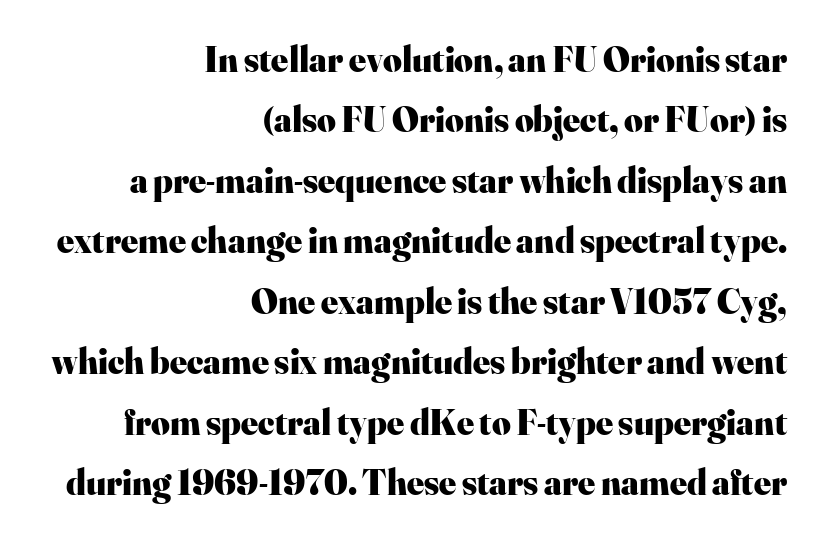
The image shows 36 px heavy serif type, upright; set right-aligned, normal line spacing (1.68x), normal letter spacing, not underlined; high stroke contrast and a small x-height.
